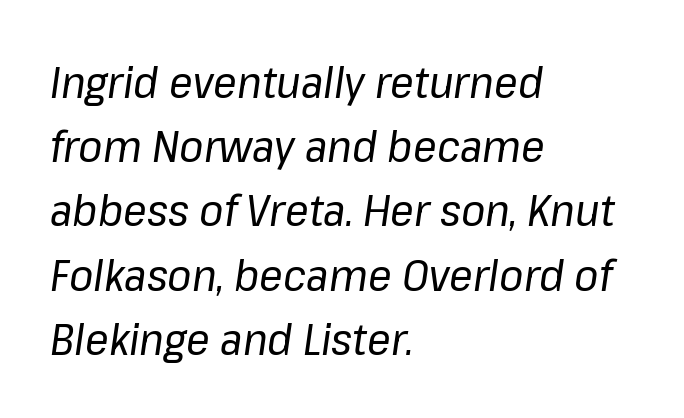
The image shows 44 px regular-weight type, italic (leaning right); set left-aligned, normal line spacing (1.46x), normal letter spacing, not underlined; low stroke contrast and a medium x-height.
